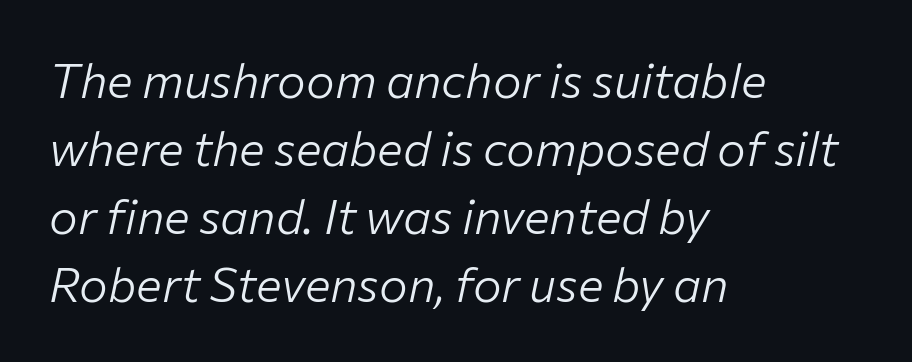
Stems here are at most as thick as an everyday book face. Proportional: the letters do not fall into vertical columns. The baseline area is clear. Notice how the passage keeps a crisp vertical edge on the left only. Looking at the ascenders, they clearly lean. Short note: letters normally spaced.
